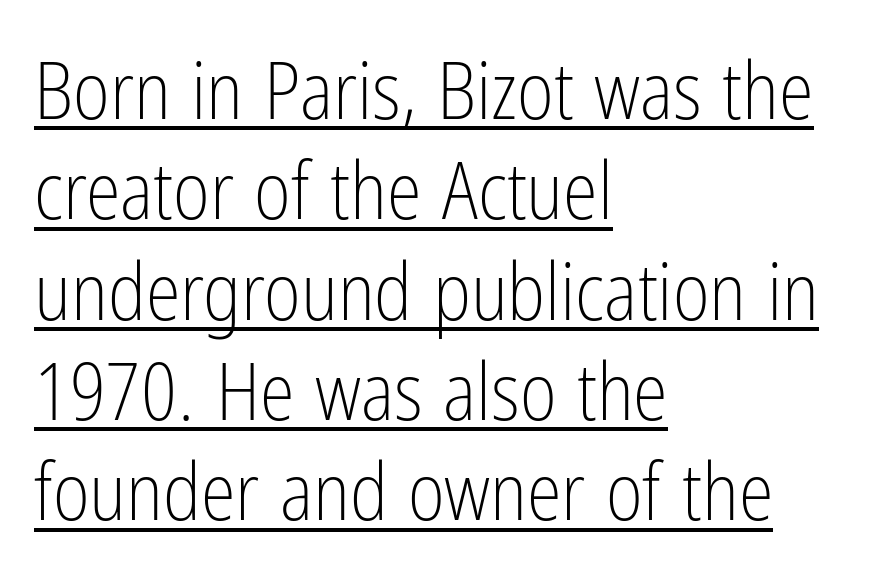
The lettering is marked with a stroke running underneath it. Stroke mass is kept to a normal reading level or below. The letters advance in unequal steps, a hallmark of proportional type. The rendering uses a moderate line-height, typical for paragraphs.
